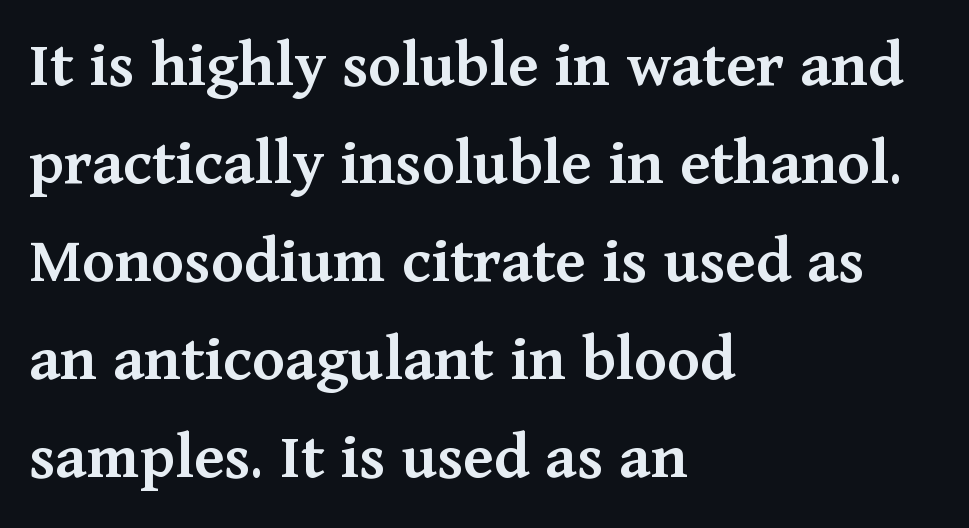
The image shows 68 px semibold serif type, upright; set left-aligned, normal line spacing (1.44x), normal letter spacing, not underlined; medium stroke contrast and a medium x-height.
